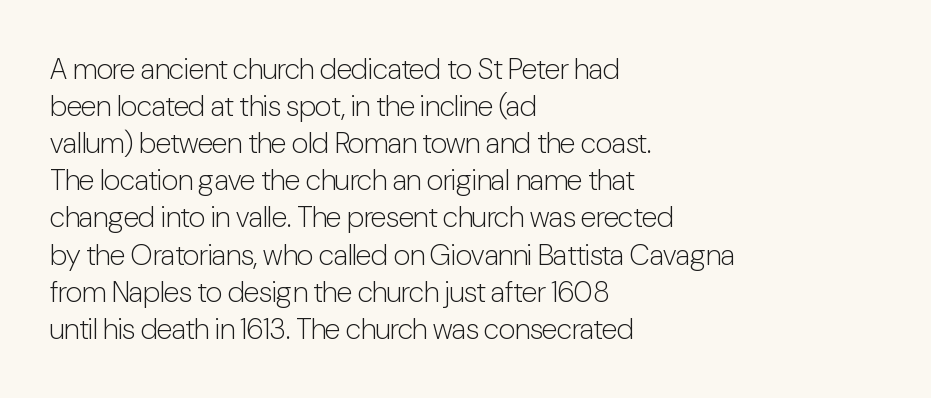
The foot of each line stays bare and open. The horizontal fit of the characters is conventional and even. A quiet, ordinary-to-light weight characterises the typeface. The passage shown is typeset with a sans-serif family. A typesetter would mark this as roman, not italic.
